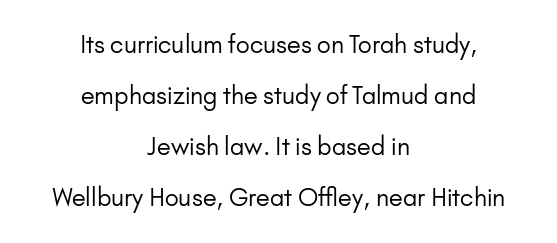
The letters stand straight up with perfectly vertical stems. Standard letterfit; no display-style spreading of the glyphs. Leading: increased. The strokes carry an ordinary text weight at most.
